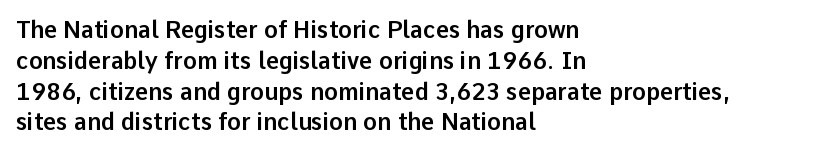
The image shows 23 px text type, upright; set left-aligned, normal line spacing (1.34x), normal letter spacing, not underlined.
